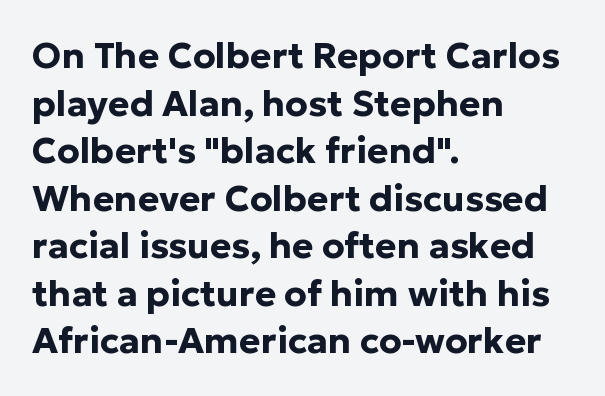
The image shows 36 px bold sans-serif type, upright; set left-aligned, normal line spacing (1.32x), normal letter spacing, not underlined; low stroke contrast and a medium x-height.
